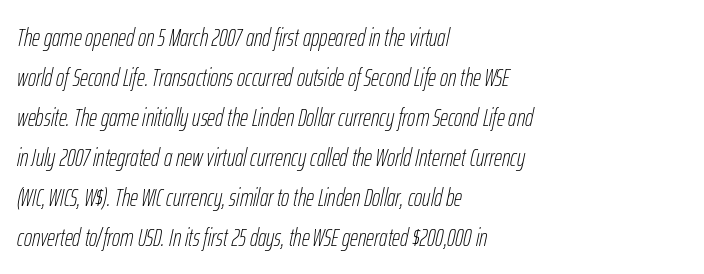
Q: Is the text bold? A: No.
Q: Is the text italic (slanted)? A: Yes, it leans right by about 12 degrees.
Q: Is the text underlined? A: No.
Q: How is the paragraph aligned? A: Left-aligned.
Q: Is the spacing between letters normal or unusually wide? A: Normal.
Q: Is the spacing between lines tight, normal or loose? A: Normal.
